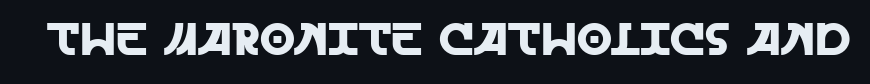
Q: Is the text italic (slanted)? A: No, it is upright.
Q: Is the typeface a serif or a sans-serif typeface? A: Sans-serif.
Q: Is the text underlined? A: No.
Q: Is the spacing between letters normal or unusually wide? A: Normal.
Q: Width (condensed, normal, or wide)? A: Normal.
Q: x-height? A: Large.
Q: Monospaced? A: No.
